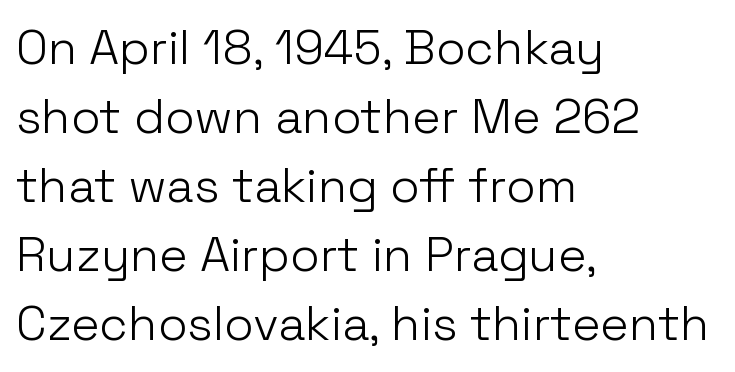
{"serif": "no", "italic": "no", "bold": "no", "weight": "light", "width": "normal", "stroke_contrast": "low", "x_height": "medium", "monospaced": "no", "underline": "no", "align": "left", "line_spacing": "normal", "line_spacing_ratio": 1.44, "letter_spacing": "normal", "letter_spacing_em": 0.0, "glyph_px": 48}
